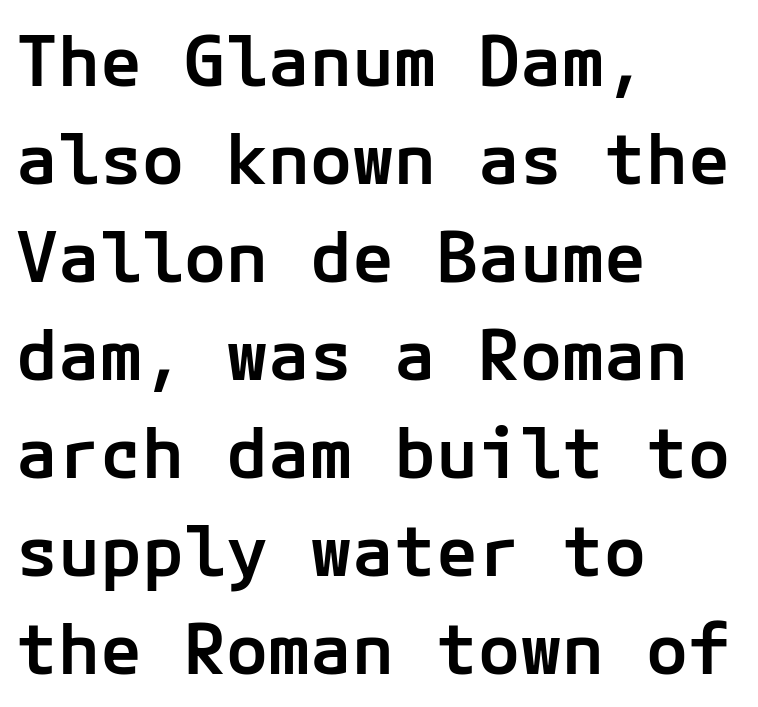
{"serif": "no", "italic": "no", "bold": "semi", "weight": "semibold", "width": "normal", "stroke_contrast": "low", "x_height": "medium", "underline": "no", "align": "left", "line_spacing": "normal", "line_spacing_ratio": 1.4, "letter_spacing": "normal", "letter_spacing_em": 0.0, "glyph_px": 70}
